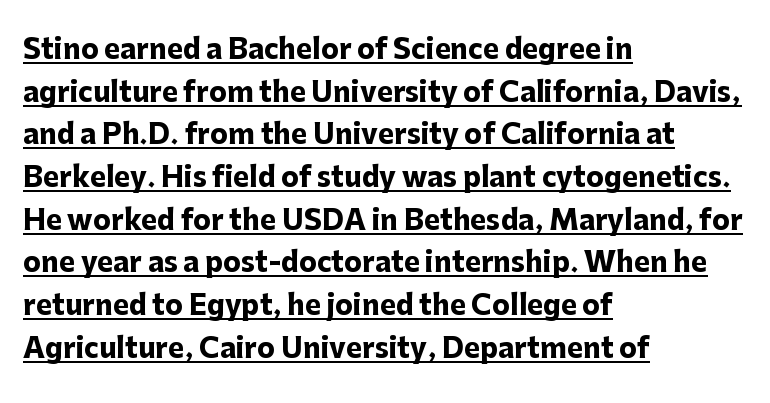
These lines keep a tight, regular rhythm from letter to letter. This rendering uses left alignment, leaving the right contour irregular. Strokes here are thick enough to call this a true bold. These lines sit exactly where default settings would place them. Looks like someone drew a line under every word here.
